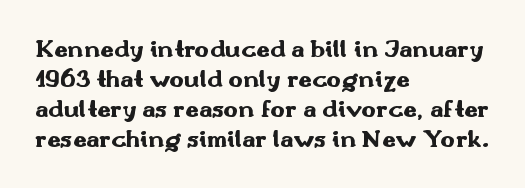
Q: Is the text bold? A: Yes.
Q: Is the text italic (slanted)? A: No, it is upright.
Q: Is the text underlined? A: No.
Q: How is the paragraph aligned? A: Left-aligned.
Q: Is the spacing between letters normal or unusually wide? A: Normal.
Q: Is the spacing between lines tight, normal or loose? A: Normal.
